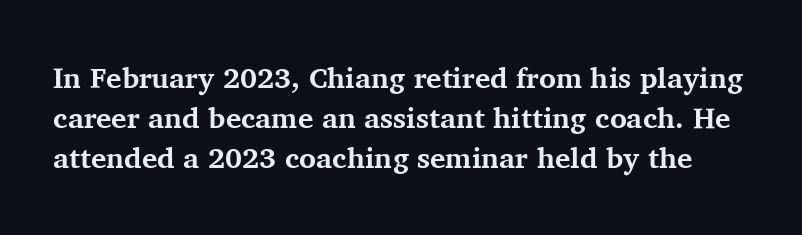
Clear beneath every line of the passage. These lines are rendered in a variable-pitch font. On the weight axis this lands at bold, roughly 700. This sample uses a serif face.
